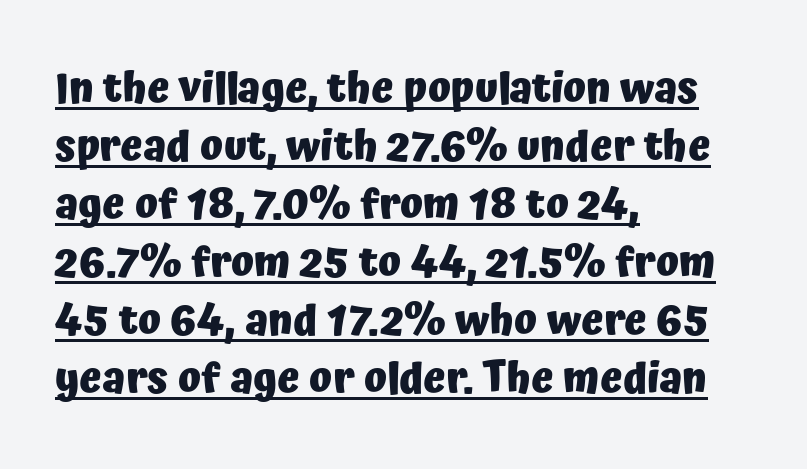
Q: Is the text bold? A: Yes.
Q: Is the text italic (slanted)? A: No, it is upright.
Q: Is the typeface a serif or a sans-serif typeface? A: Sans-serif.
Q: Is the text underlined? A: Yes.
Q: How is the paragraph aligned? A: Left-aligned.
Q: Is the spacing between letters normal or unusually wide? A: Normal.
Q: Is the spacing between lines tight, normal or loose? A: Normal.
Q: Width (condensed, normal, or wide)? A: Normal.
Q: Stroke contrast? A: Low.
Q: x-height? A: Medium.
Q: Monospaced? A: No.
